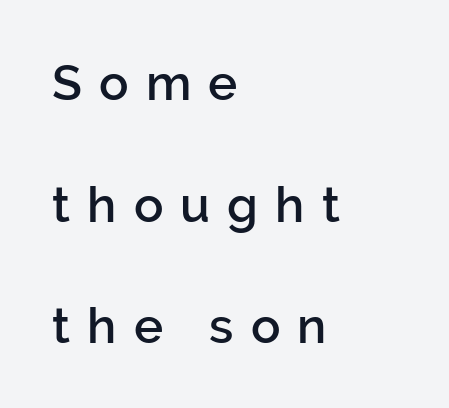
{"serif": "no", "italic": "no", "width": "normal", "stroke_contrast": "low", "x_height": "medium", "monospaced": "no", "underline": "no", "align": "left", "line_spacing": "loose", "line_spacing_ratio": 2.48, "letter_spacing": "wide", "letter_spacing_em": 0.35, "glyph_px": 49}
